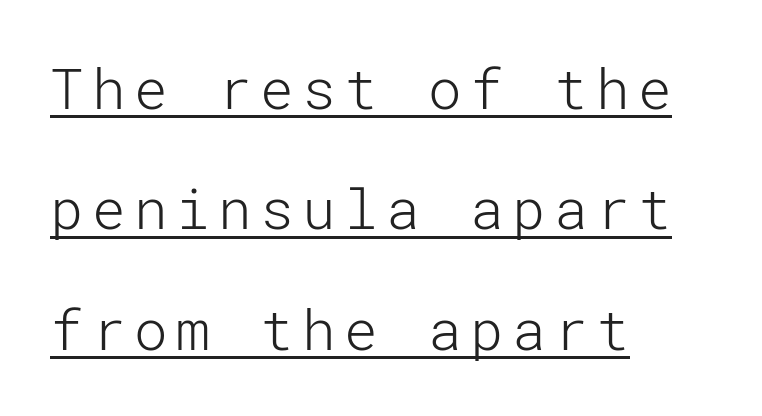
{"serif": "no", "italic": "no", "bold": "no", "weight": "light", "width": "normal", "stroke_contrast": "low", "x_height": "medium", "underline": "yes", "align": "left", "line_spacing": "loose", "line_spacing_ratio": 2.15, "glyph_px": 56}
